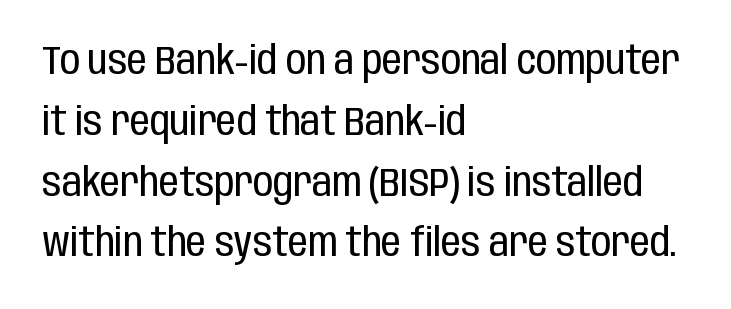
{"serif": "no", "italic": "no", "bold": "no", "weight": "regular", "width": "condensed", "stroke_contrast": "low", "x_height": "large", "monospaced": "no", "underline": "no", "align": "left", "line_spacing": "normal", "line_spacing_ratio": 1.52, "letter_spacing": "normal", "letter_spacing_em": 0.0, "glyph_px": 40}
